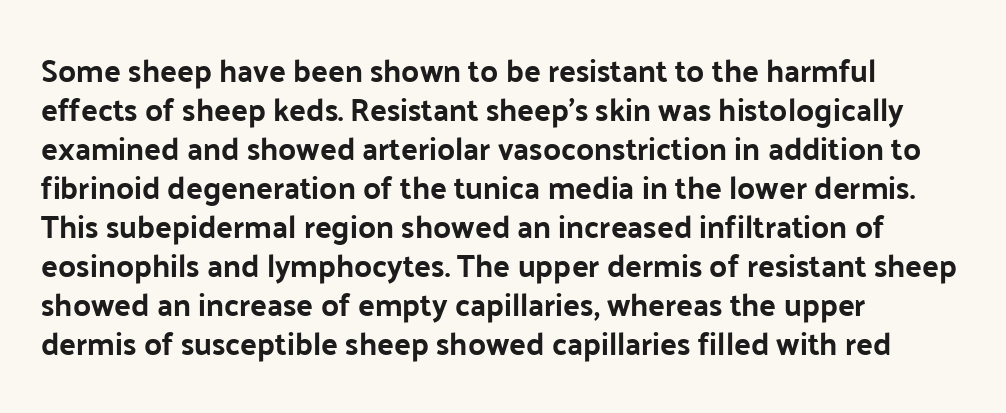
{"serif": "no", "italic": "no", "bold": "yes", "weight": "bold", "width": "normal", "stroke_contrast": "low", "x_height": "medium", "monospaced": "no", "underline": "no", "align": "left", "line_spacing": "normal", "line_spacing_ratio": 1.26, "letter_spacing": "normal", "letter_spacing_em": 0.0, "glyph_px": 31}
